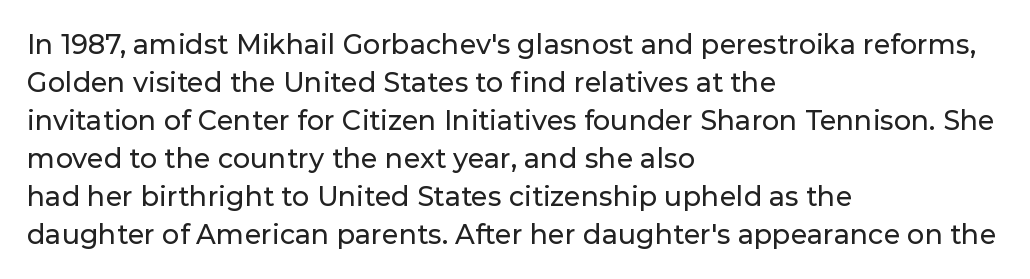
Q: Is the text italic (slanted)? A: No, it is upright.
Q: Is the text underlined? A: No.
Q: How is the paragraph aligned? A: Left-aligned.
Q: Is the spacing between letters normal or unusually wide? A: Normal.
Q: Is the spacing between lines tight, normal or loose? A: Normal.
